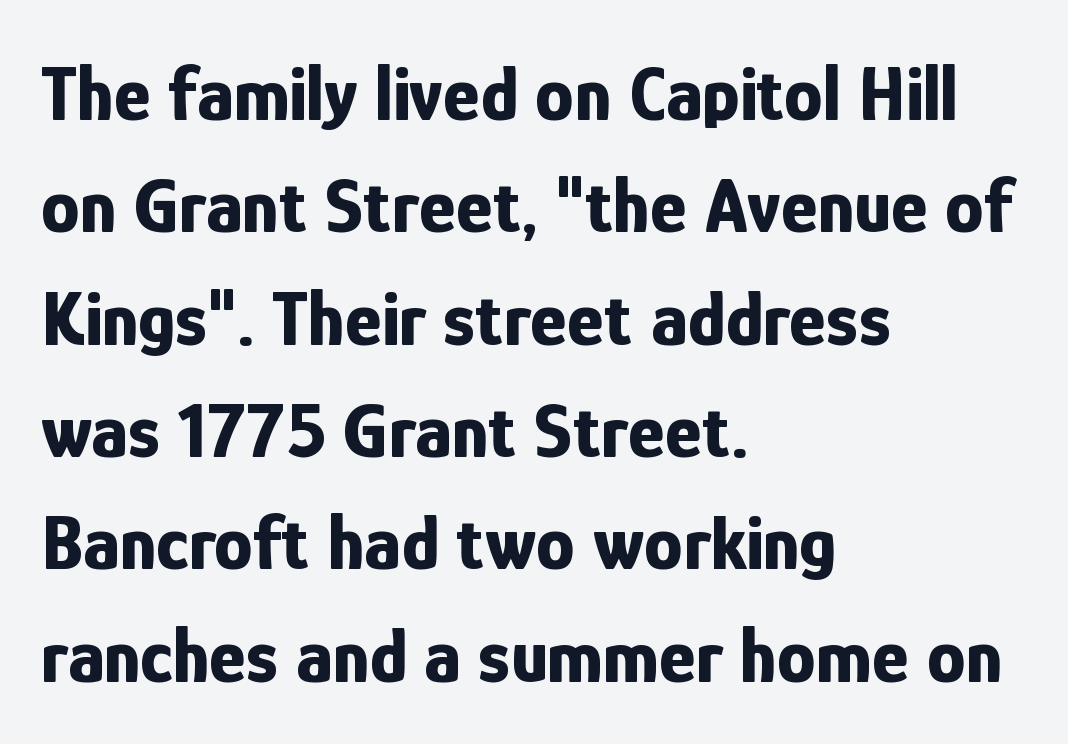
The image shows 78 px bold, condensed sans-serif type, upright; set left-aligned, normal line spacing (1.44x), normal letter spacing, not underlined; low stroke contrast and a medium x-height.
